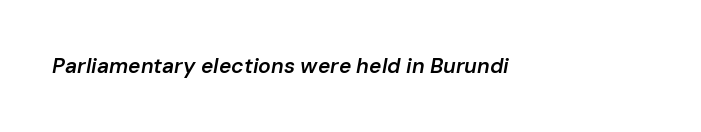
Q: Is the text bold? A: Semi-bold.
Q: Is the text italic (slanted)? A: Yes, it leans right by about 10 degrees.
Q: Is the text underlined? A: No.
Q: Is the spacing between letters normal or unusually wide? A: Normal.
